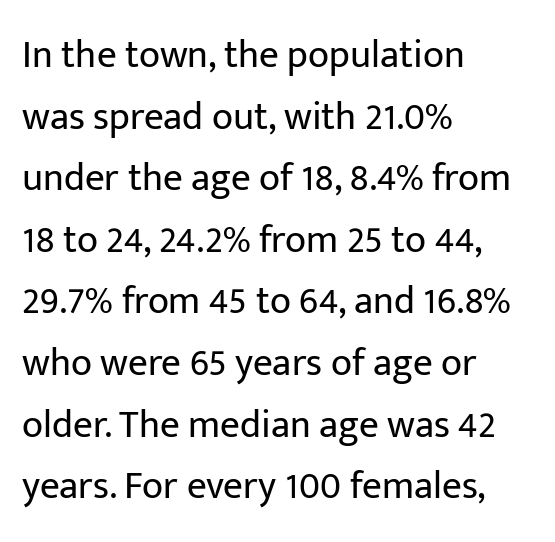
{"serif": "no", "italic": "no", "bold": "no", "weight": "regular", "width": "normal", "stroke_contrast": "low", "x_height": "medium", "monospaced": "no", "underline": "no", "align": "left", "line_spacing": "normal", "line_spacing_ratio": 1.58, "letter_spacing": "normal", "letter_spacing_em": 0.0, "glyph_px": 39}
